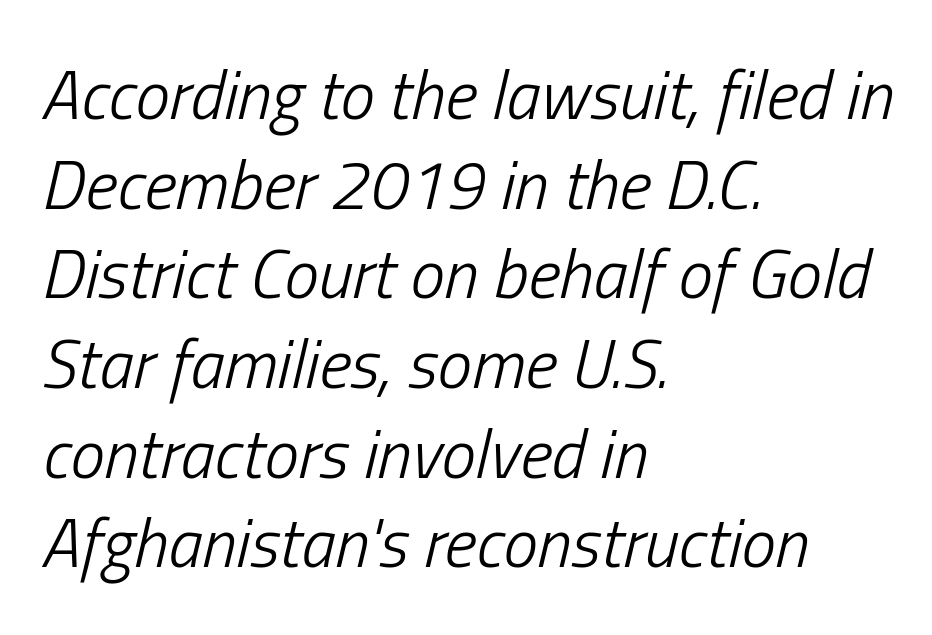
{"italic": "yes", "lean": "right", "slant_degrees": 13, "bold": "no", "weight": "light", "width": "condensed", "stroke_contrast": "low", "x_height": "medium", "monospaced": "no", "underline": "no", "align": "left", "line_spacing": "normal", "line_spacing_ratio": 1.3, "letter_spacing": "normal", "letter_spacing_em": 0.0, "glyph_px": 69}
